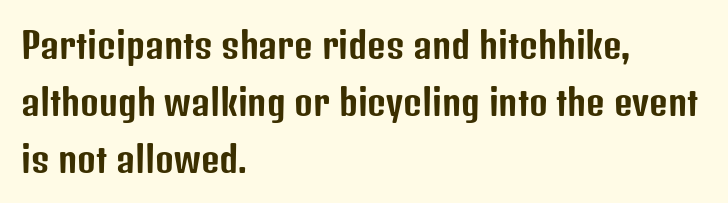
{"serif": "no", "italic": "no", "width": "condensed", "stroke_contrast": "low", "x_height": "medium", "monospaced": "no", "underline": "no", "align": "left", "line_spacing": "normal", "line_spacing_ratio": 1.59, "letter_spacing": "normal", "letter_spacing_em": 0.0, "glyph_px": 36}
